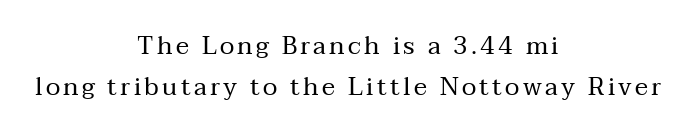
The image shows 25 px text type, upright; set centered, normal line spacing (1.63x), not underlined.
